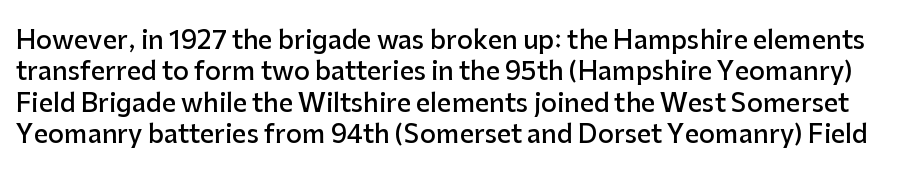
The horizontal fit of the characters is conventional and even. Summary of vertical rhythm: regular, with standard interline spacing. Every stem runs plumb, perpendicular to the baseline. Does the weight exceed regular? Yes, but only to semibold. Descender tails drop into unmarked territory.
